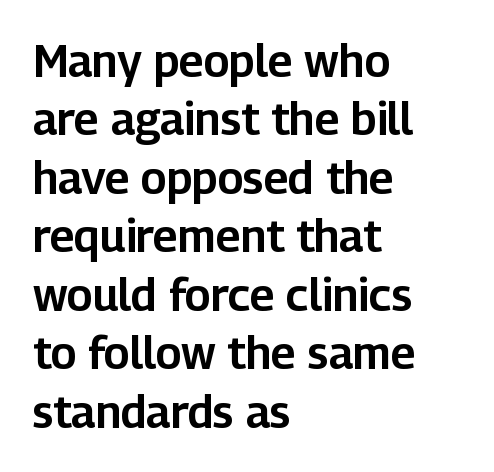
The image shows 45 px sans-serif type, upright; set left-aligned, normal line spacing (1.3x), normal letter spacing, not underlined; low stroke contrast and a medium x-height.
